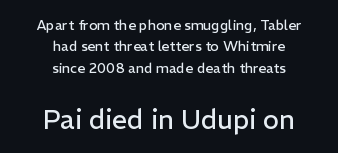
The rendering uses a moderate line-height, typical for paragraphs. Typeset on center — no edge is straight. Words float on clear page, feet unadorned. Think standard paragraph weight, or any step lighter than that. Italic? Not at all — the glyphs are vertical. Note: smaller setting up top, larger setting below.
